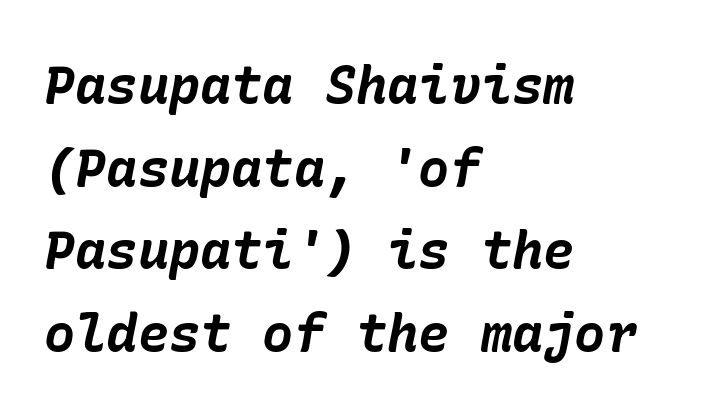
{"italic": "yes", "lean": "right", "slant_degrees": 10, "bold": "yes", "weight": "bold", "width": "normal", "stroke_contrast": "low", "x_height": "medium", "underline": "no", "align": "left", "line_spacing": "normal", "line_spacing_ratio": 1.59, "letter_spacing": "normal", "letter_spacing_em": 0.0, "glyph_px": 52}
